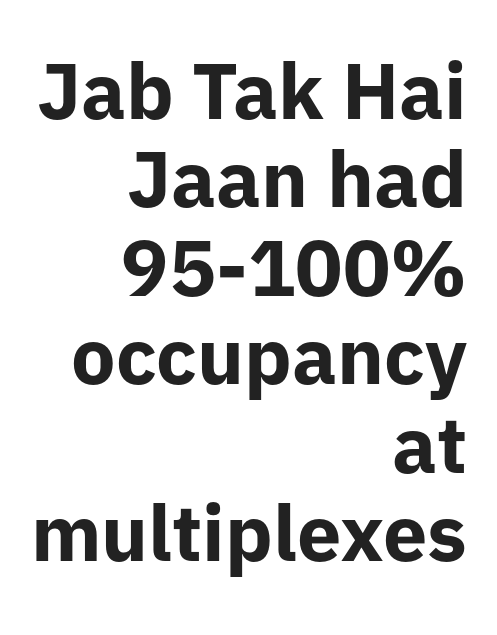
The image shows 79 px bold sans-serif type, upright; set right-aligned, tight line spacing (1.12x), normal letter spacing, not underlined; low stroke contrast and a medium x-height.
